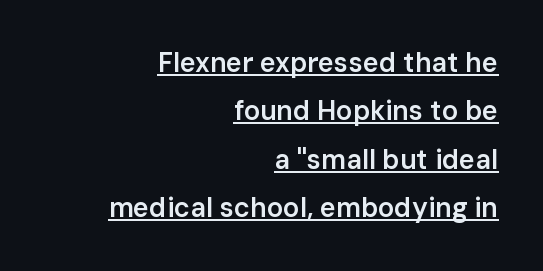
The image shows 27 px text type, upright; set right-aligned, line spacing 1.79x, normal letter spacing, underlined.
